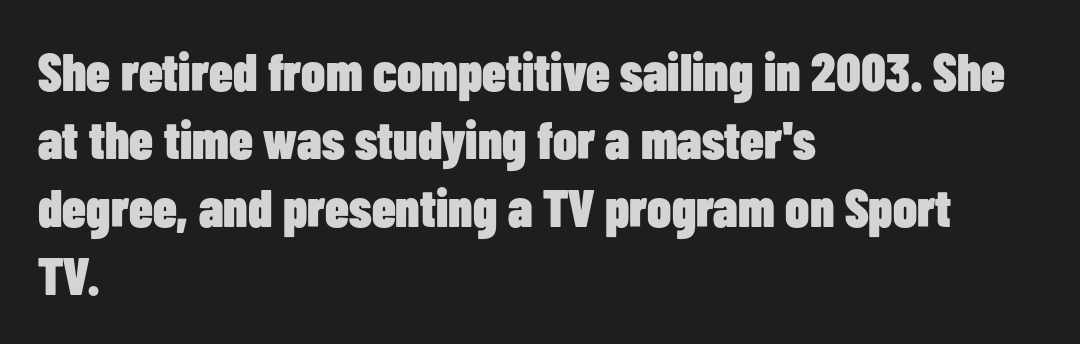
{"serif": "no", "italic": "no", "bold": "yes", "weight": "heavy", "width": "condensed", "stroke_contrast": "low", "x_height": "medium", "monospaced": "no", "underline": "no", "align": "left", "line_spacing": "normal", "line_spacing_ratio": 1.28, "letter_spacing": "normal", "letter_spacing_em": 0.0, "glyph_px": 53}
